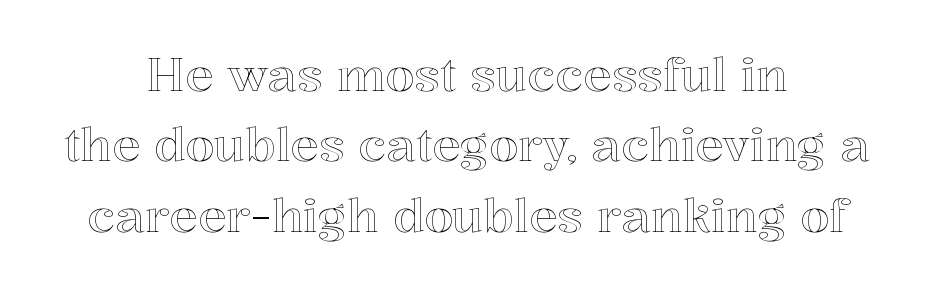
A typesetter would call this leading conventional body-copy spacing. In terms of letterspacing, this is plain default setting. The gap between lines stays unmarked. A roman cut, with each character standing at attention. Caption: multi-line text, centered on the measure. Looks like regular typesetting: each glyph gets only the width it needs.
